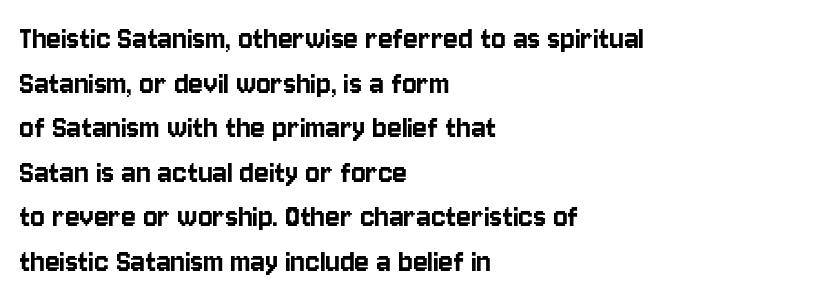
Students, observe: this is what conventionally led text looks like. Proportional: the letters do not fall into vertical columns. What kind of face is this? One without serifs — a sans. A classic flush-left, rag-right setting is used for this passage. Unmarked baselines from the first word to the last. Is the letter spacing exaggerated? No — it looks like the ordinary default.
